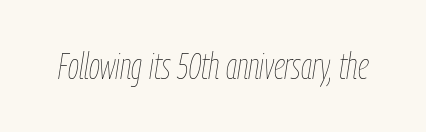
{"italic": "yes", "lean": "right", "slant_degrees": 9, "bold": "no", "weight": "thin", "width": "condensed", "stroke_contrast": "low", "x_height": "medium", "monospaced": "no", "underline": "no", "letter_spacing": "normal", "letter_spacing_em": 0.0, "glyph_px": 36}
